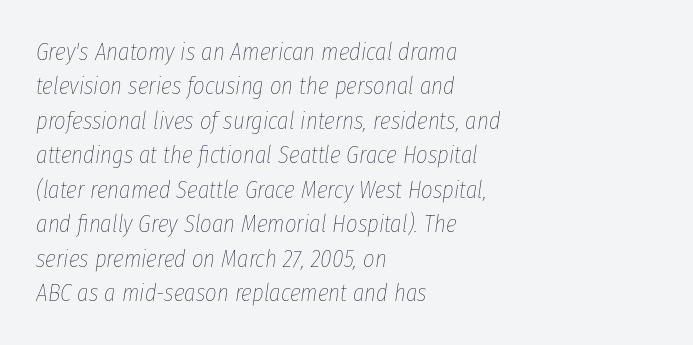
The image shows 25 px text type, italic (leaning right); set left-aligned, normal line spacing (1.38x), normal letter spacing, not underlined.
